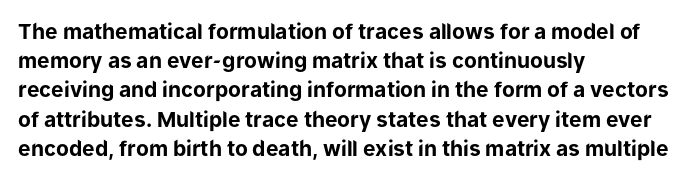
{"italic": "no", "bold": "yes", "underline": "no", "align": "left", "line_spacing": "normal", "line_spacing_ratio": 1.39, "letter_spacing": "normal", "letter_spacing_em": 0.0, "glyph_px": 21}
